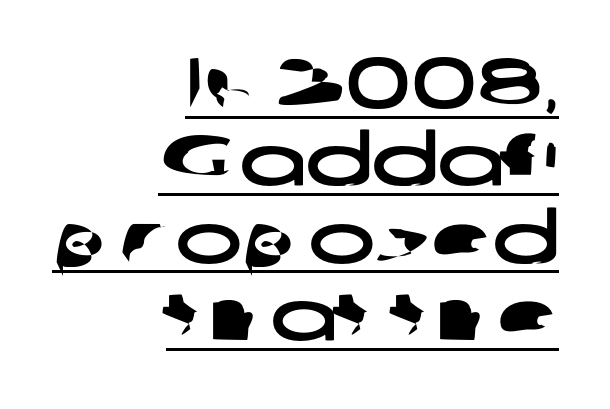
Q: Is the typeface a serif or a sans-serif typeface? A: Sans-serif.
Q: Is the text underlined? A: Yes.
Q: How is the paragraph aligned? A: Right-aligned.
Q: Is the spacing between letters normal or unusually wide? A: Normal.
Q: Is the spacing between lines tight, normal or loose? A: Tight.
Q: Width (condensed, normal, or wide)? A: Wide.
Q: Stroke contrast? A: Low.
Q: x-height? A: Medium.
Q: Monospaced? A: No.
